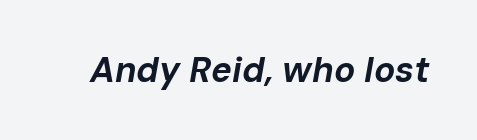
Q: Is the text bold? A: Yes.
Q: Is the text italic (slanted)? A: Yes, it leans right by about 10 degrees.
Q: Is the text underlined? A: No.
Q: Is the spacing between letters normal or unusually wide? A: Normal.
Q: Width (condensed, normal, or wide)? A: Normal.
Q: Stroke contrast? A: Low.
Q: x-height? A: Medium.
Q: Monospaced? A: No.
